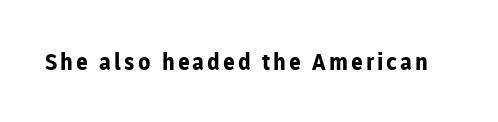
{"italic": "no", "bold": "yes", "underline": "no", "glyph_px": 23}
